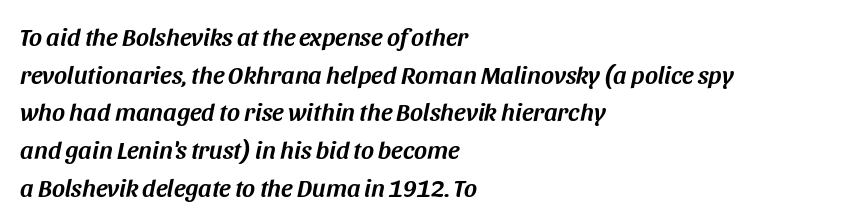
A bare baseline throughout the passage. Is the block centered? No — it sits flush against the left margin. Designer's note — italics engaged. Between one letter and the next there's only the usual sliver of space. How would I describe the line gaps? Plain and ordinary.
